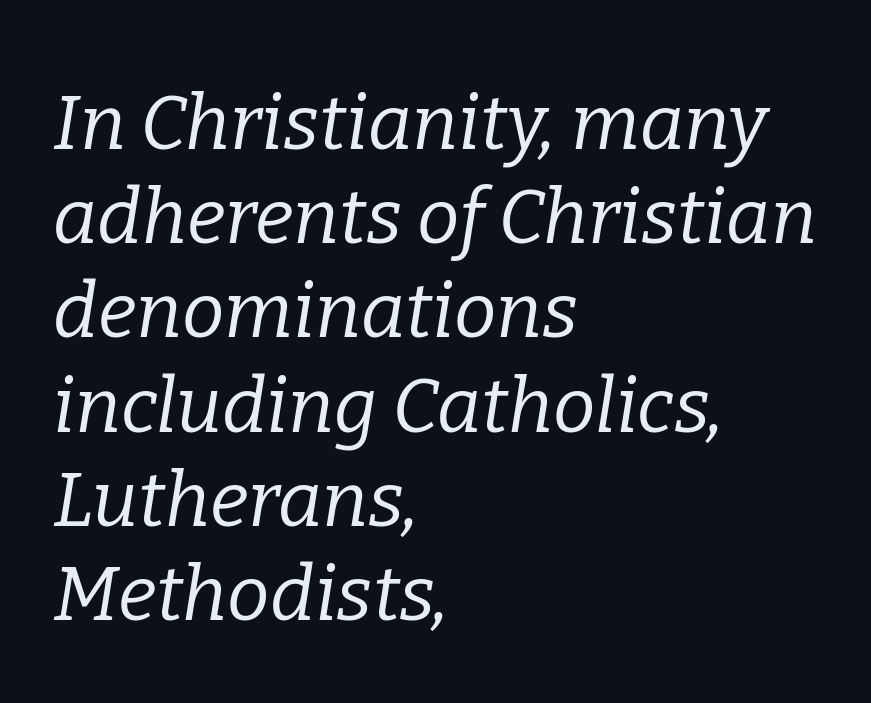
{"serif": "yes", "italic": "yes", "lean": "right", "slant_degrees": 9, "bold": "no", "weight": "regular", "width": "normal", "stroke_contrast": "low", "x_height": "medium", "monospaced": "no", "underline": "no", "align": "left", "line_spacing_ratio": 1.24, "letter_spacing": "normal", "letter_spacing_em": 0.0, "glyph_px": 76}
